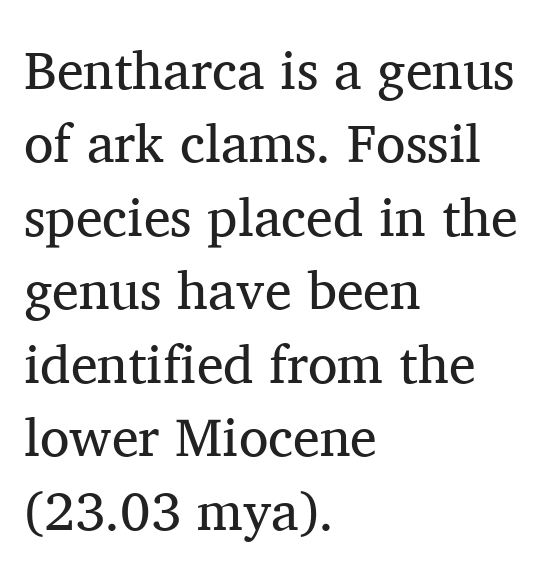
Q: Is the text bold? A: No.
Q: Is the text italic (slanted)? A: No, it is upright.
Q: Is the typeface a serif or a sans-serif typeface? A: Serif.
Q: Is the text underlined? A: No.
Q: How is the paragraph aligned? A: Left-aligned.
Q: Is the spacing between letters normal or unusually wide? A: Normal.
Q: Is the spacing between lines tight, normal or loose? A: Normal.
Q: Width (condensed, normal, or wide)? A: Normal.
Q: Stroke contrast? A: Medium.
Q: x-height? A: Medium.
Q: Monospaced? A: No.
